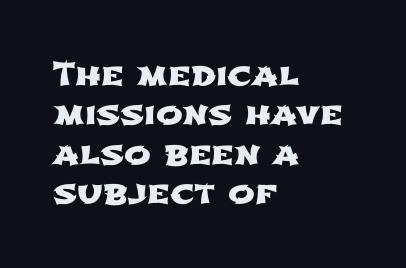
Leftover space on each line is placed entirely after the last word. This sample has the flowing, uneven cadence of proportional lettering. In terms of letterform style, serifs are entirely absent. Is the letter spacing exaggerated? No — it looks like the ordinary default. Plain, unruled lines of type.
